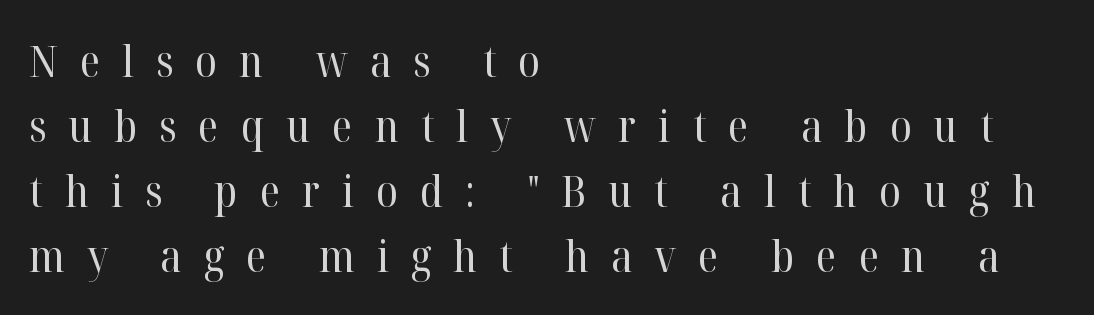
{"serif": "yes", "italic": "no", "bold": "no", "weight": "regular", "width": "normal", "stroke_contrast": "high", "x_height": "medium", "monospaced": "no", "underline": "no", "align": "left", "line_spacing": "normal", "line_spacing_ratio": 1.48, "letter_spacing": "wide", "letter_spacing_em": 0.5, "glyph_px": 44}
